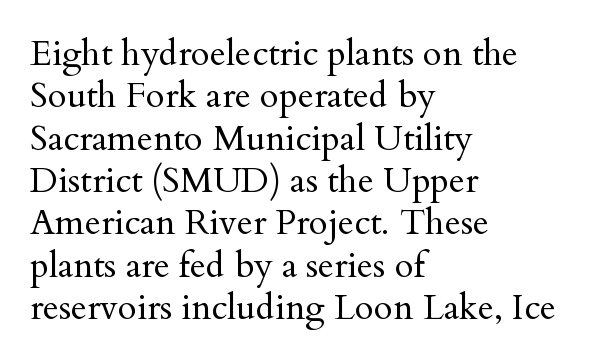
Q: Is the text bold? A: No.
Q: Is the text italic (slanted)? A: No, it is upright.
Q: Is the typeface a serif or a sans-serif typeface? A: Serif.
Q: Is the text underlined? A: No.
Q: How is the paragraph aligned? A: Left-aligned.
Q: Is the spacing between letters normal or unusually wide? A: Normal.
Q: Width (condensed, normal, or wide)? A: Normal.
Q: Stroke contrast? A: Medium.
Q: x-height? A: Small.
Q: Monospaced? A: No.
